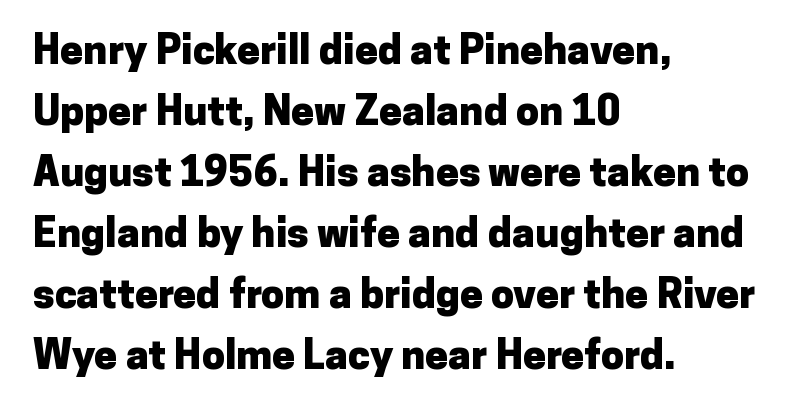
Q: Is the text bold? A: Yes.
Q: Is the text italic (slanted)? A: No, it is upright.
Q: Is the typeface a serif or a sans-serif typeface? A: Sans-serif.
Q: Is the text underlined? A: No.
Q: How is the paragraph aligned? A: Left-aligned.
Q: Is the spacing between letters normal or unusually wide? A: Normal.
Q: Is the spacing between lines tight, normal or loose? A: Normal.
Q: Width (condensed, normal, or wide)? A: Normal.
Q: Stroke contrast? A: Low.
Q: x-height? A: Medium.
Q: Monospaced? A: No.
